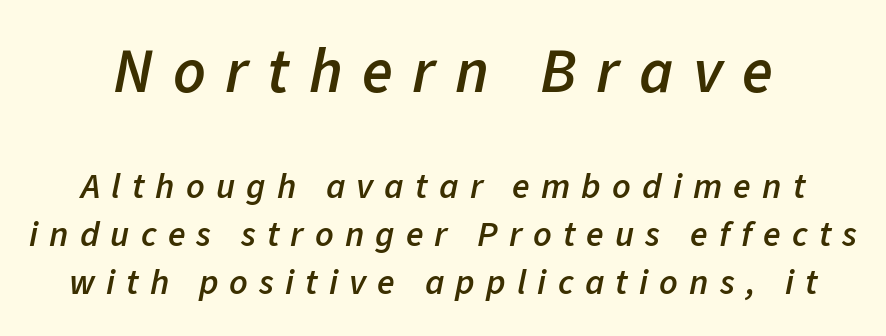
{"italic": "yes", "lean": "right", "slant_degrees": 11, "bold": "semi", "weight": "semibold", "width": "normal", "stroke_contrast": "low", "x_height": "medium", "monospaced": "no", "underline": "no", "line_spacing": "normal", "line_spacing_ratio": 1.33, "letter_spacing": "wide", "letter_spacing_em": 0.31, "larger_block": "first", "size_ratio": 1.75, "glyph_px": 63}
